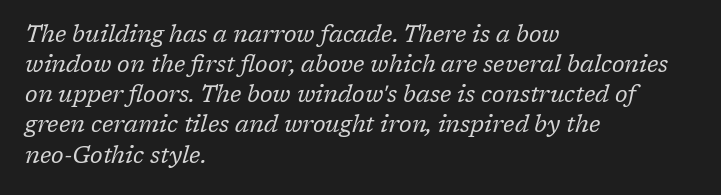
{"italic": "yes", "lean": "right", "slant_degrees": 17, "bold": "no", "underline": "no", "align": "left", "line_spacing": "normal", "line_spacing_ratio": 1.31, "letter_spacing": "normal", "letter_spacing_em": 0.0, "glyph_px": 23}
